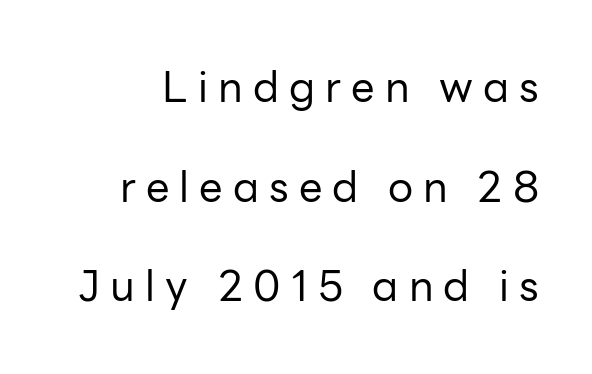
Designer's note — italics off, roman on. Horizontal bands of white between lines are thick stripes. What stands out about the letter spacing? Its width — letters are far apart. These lines are rendered in a variable-pitch font. Stems here are at most as thick as an everyday book face. Anything drawn beneath the words? Only blank space.
